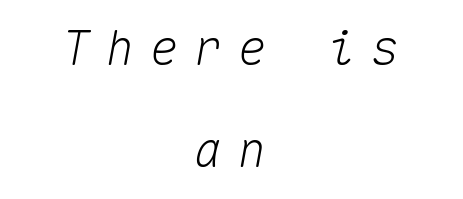
Is the block centered? Yes — each line is placed symmetrically about the middle. No word sits above an underline. Notice how the stems are inclined rather than vertical — that's the hallmark of italics. Leading is clearly above the norm, producing a sparse column. Looks like terminal output: every glyph gets an equal slot. The line texture is sparse and dotted thanks to wide tracking.
